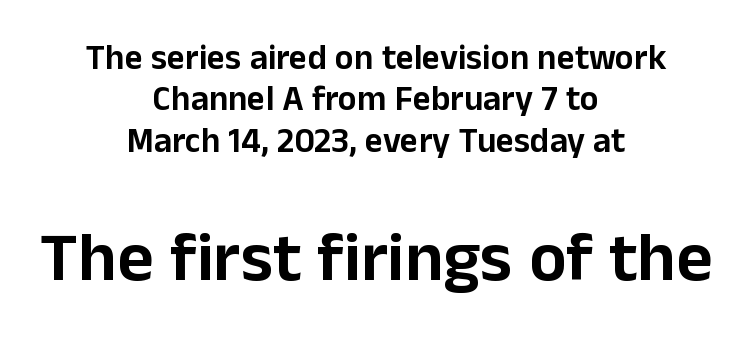
Q: Is the text italic (slanted)? A: No, it is upright.
Q: Is the typeface a serif or a sans-serif typeface? A: Sans-serif.
Q: Is the text underlined? A: No.
Q: How is the paragraph aligned? A: Centered.
Q: Is the spacing between letters normal or unusually wide? A: Normal.
Q: Which block of text is set in a larger size, the first (top) or the second (bottom)? A: The second (bottom) one.
Q: Width (condensed, normal, or wide)? A: Normal.
Q: Stroke contrast? A: Low.
Q: x-height? A: Medium.
Q: Monospaced? A: No.
